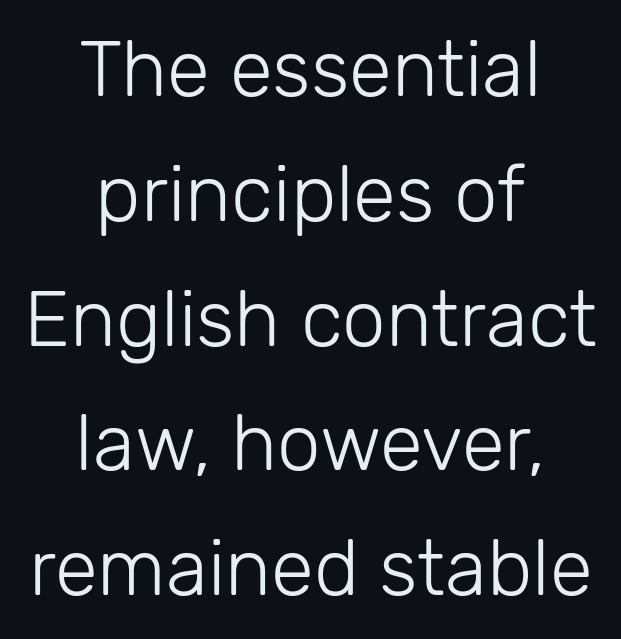
Q: Is the text bold? A: No.
Q: Is the text italic (slanted)? A: No, it is upright.
Q: Is the typeface a serif or a sans-serif typeface? A: Sans-serif.
Q: Is the text underlined? A: No.
Q: How is the paragraph aligned? A: Centered.
Q: Is the spacing between letters normal or unusually wide? A: Normal.
Q: Is the spacing between lines tight, normal or loose? A: Normal.
Q: Width (condensed, normal, or wide)? A: Normal.
Q: Stroke contrast? A: Low.
Q: x-height? A: Medium.
Q: Monospaced? A: No.
